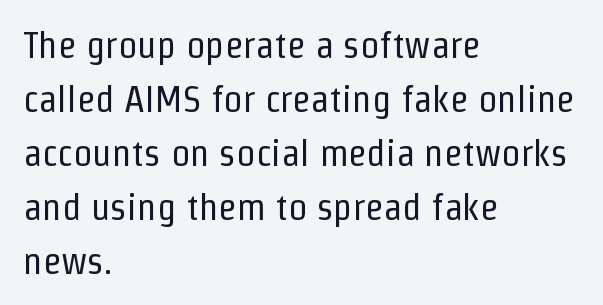
Q: Is the text bold? A: No.
Q: Is the text italic (slanted)? A: No, it is upright.
Q: Is the typeface a serif or a sans-serif typeface? A: Sans-serif.
Q: Is the text underlined? A: No.
Q: How is the paragraph aligned? A: Left-aligned.
Q: Is the spacing between letters normal or unusually wide? A: Normal.
Q: Is the spacing between lines tight, normal or loose? A: Normal.
Q: Width (condensed, normal, or wide)? A: Condensed.
Q: Stroke contrast? A: Low.
Q: x-height? A: Medium.
Q: Monospaced? A: No.
